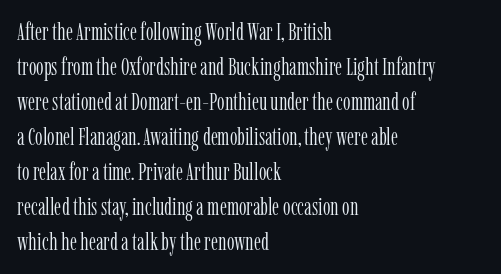
{"italic": "no", "bold": "no", "underline": "no", "align": "left", "line_spacing": "normal", "line_spacing_ratio": 1.46, "letter_spacing": "normal", "letter_spacing_em": 0.0, "glyph_px": 24}
